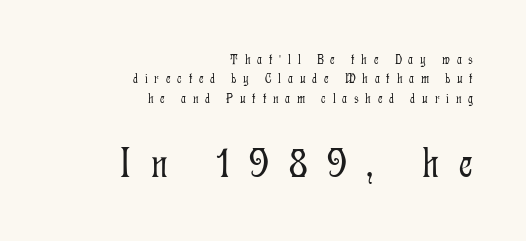
No italicization has been applied; the sample stays upright. The setting favours the right margin, as signatures and pull-quotes sometimes do. Compared with typical body copy, the letter spacing here is much looser. The face used here is proportionally spaced, like ordinary book or web type. Little horizontal feet cap the strokes, marking this as serif type.
